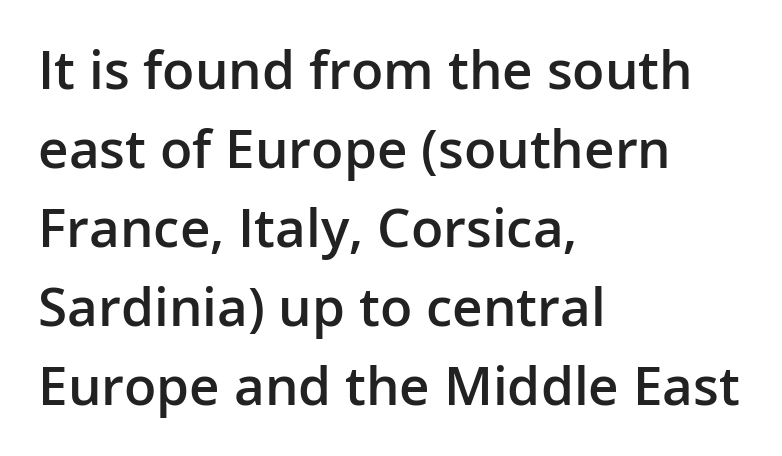
{"serif": "no", "italic": "no", "bold": "semi", "weight": "semibold", "width": "normal", "stroke_contrast": "low", "x_height": "medium", "monospaced": "no", "underline": "no", "align": "left", "line_spacing": "normal", "line_spacing_ratio": 1.49, "letter_spacing": "normal", "letter_spacing_em": 0.0, "glyph_px": 53}
